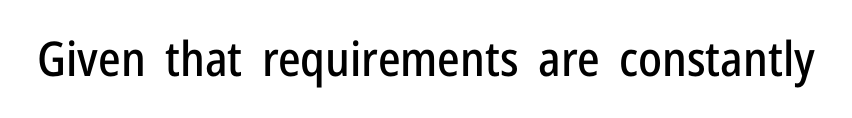
Q: Is the text italic (slanted)? A: No, it is upright.
Q: Is the typeface a serif or a sans-serif typeface? A: Sans-serif.
Q: Is the text underlined? A: No.
Q: Is the spacing between letters normal or unusually wide? A: Normal.
Q: Width (condensed, normal, or wide)? A: Condensed.
Q: Stroke contrast? A: Low.
Q: x-height? A: Medium.
Q: Monospaced? A: No.
